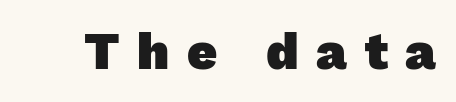
The image shows 52 px heavy sans-serif type; set unusually wide letter spacing (+0.34 em), not underlined; low stroke contrast and a medium x-height.
